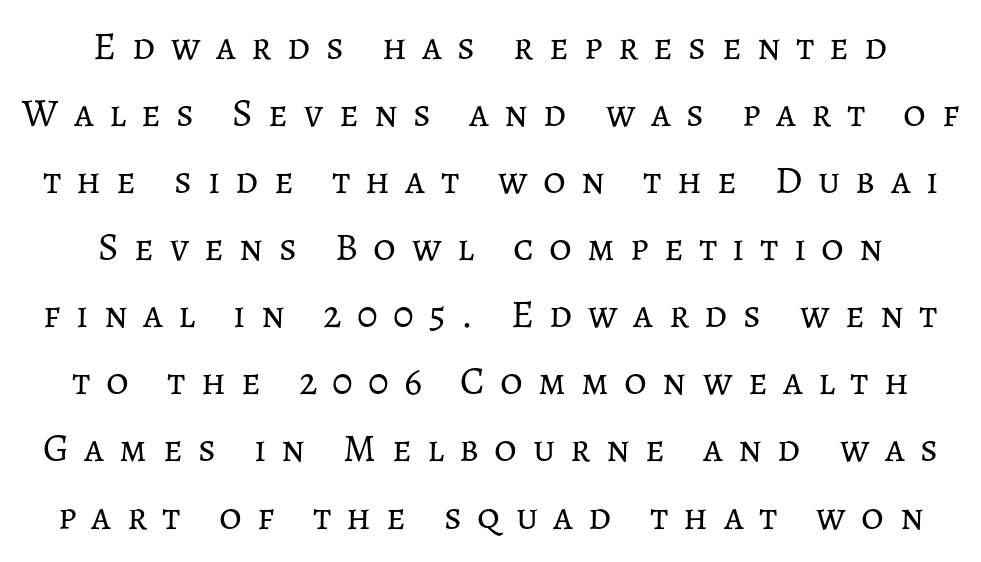
The image shows 39 px regular-weight type, upright; set centered, line spacing 1.72x, unusually wide letter spacing (+0.39 em), not underlined; low stroke contrast and a medium x-height.
